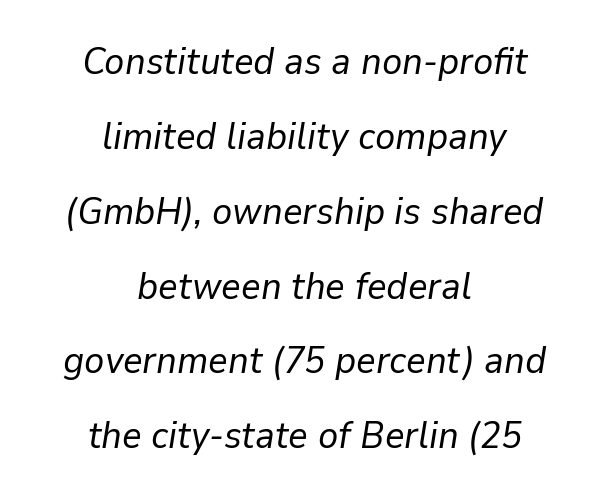
Emphasis-style slanted type is in use. Varying glyph widths throughout — classic text-font behaviour. No heavy texture on the line: the type isn't bold. The tracking reads as untouched default to a designer's eye. Widely set lines give the paragraph a tall, airy silhouette. Each line is balanced around a shared central axis.
